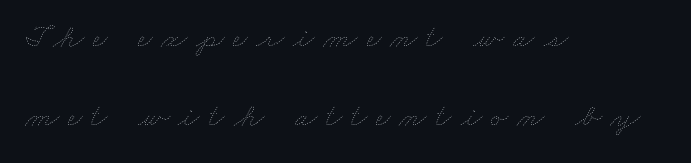
{"bold": "no", "weight": "thin", "width": "wide", "stroke_contrast": "low", "x_height": "small", "monospaced": "no", "underline": "no", "align": "left", "line_spacing": "loose", "line_spacing_ratio": 2.47, "letter_spacing": "wide", "letter_spacing_em": 0.27, "glyph_px": 32}
